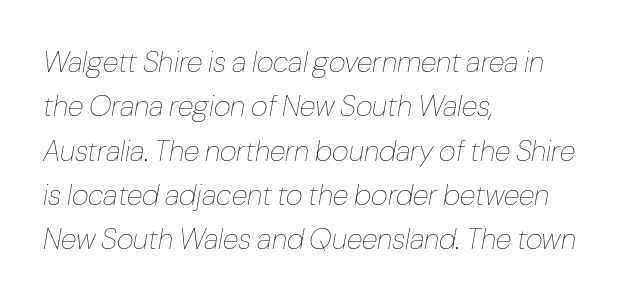
A bare baseline throughout the passage. The rendering applies a slant to the glyphs. The lines are quadded left. Note the varied advance widths — an 'i' is clearly narrower than an 'm'. The letterforms sit shoulder to shoulder at normal distance.
